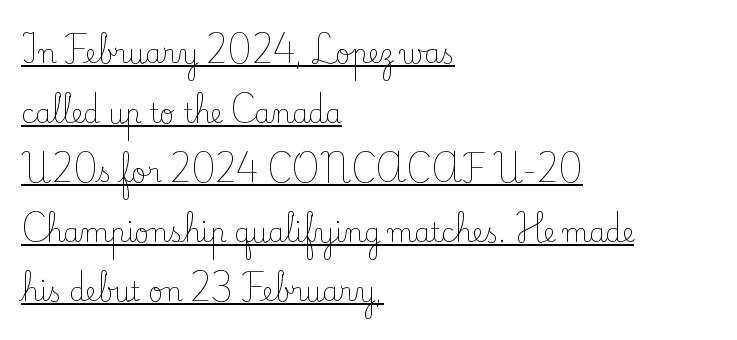
{"italic": "no", "bold": "no", "underline": "yes", "align": "left", "line_spacing": "loose", "line_spacing_ratio": 2.29, "letter_spacing": "normal", "letter_spacing_em": 0.0, "glyph_px": 26}
